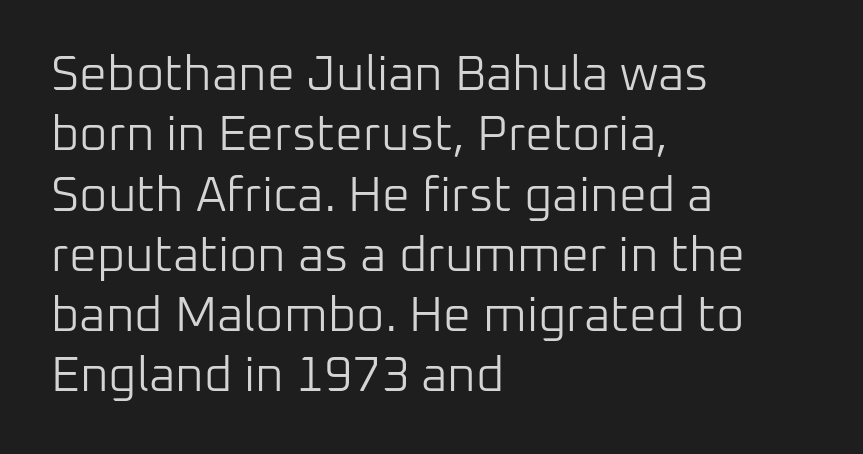
{"serif": "no", "italic": "no", "bold": "no", "weight": "light", "width": "normal", "stroke_contrast": "low", "x_height": "medium", "monospaced": "no", "underline": "no", "align": "left", "line_spacing_ratio": 1.23, "letter_spacing": "normal", "letter_spacing_em": 0.0, "glyph_px": 49}
